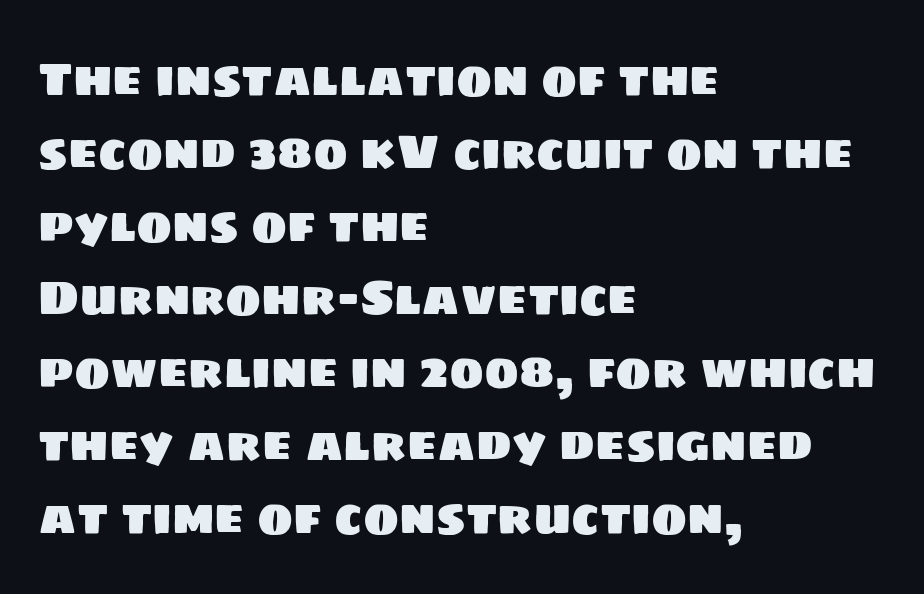
The image shows 48 px sans-serif type; set left-aligned, normal line spacing (1.52x), normal letter spacing, not underlined; low stroke contrast and a large x-height.
